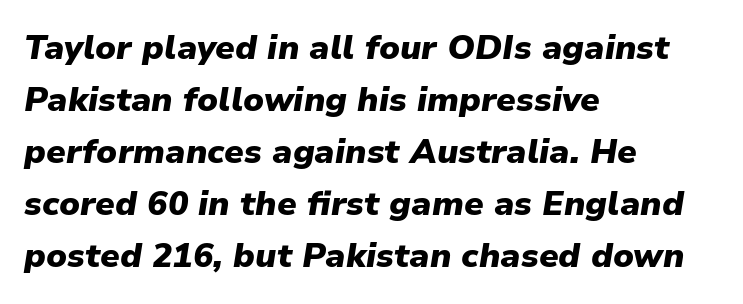
Q: Is the text bold? A: Yes.
Q: Is the text italic (slanted)? A: Yes, it leans right by about 9 degrees.
Q: Is the text underlined? A: No.
Q: How is the paragraph aligned? A: Left-aligned.
Q: Is the spacing between letters normal or unusually wide? A: Normal.
Q: Is the spacing between lines tight, normal or loose? A: Normal.
Q: Width (condensed, normal, or wide)? A: Normal.
Q: Stroke contrast? A: Low.
Q: x-height? A: Medium.
Q: Monospaced? A: No.
